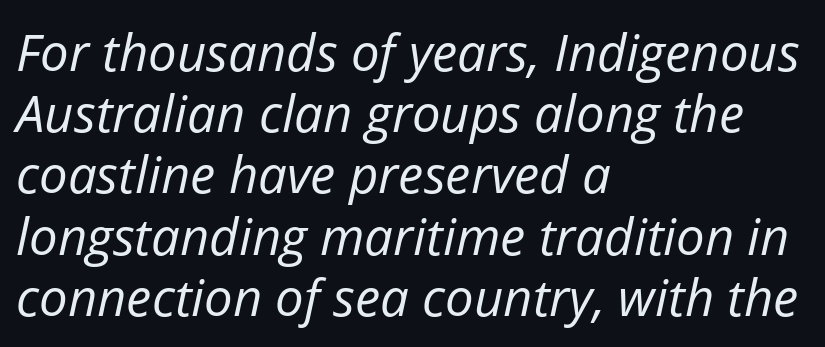
You could call the tracking neutral — neither tight nor loose. It's the slanting kind of type. Unmarked baselines from the first word to the last. The letterforms sit at book weight or below. This sample has the flowing, uneven cadence of proportional lettering.
